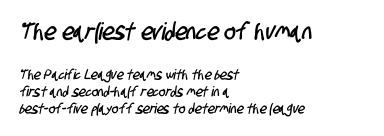
The image shows 24 px text type; set left-aligned, line spacing 1.21x, normal letter spacing, not underlined; the first (top) block is 1.71x larger.
